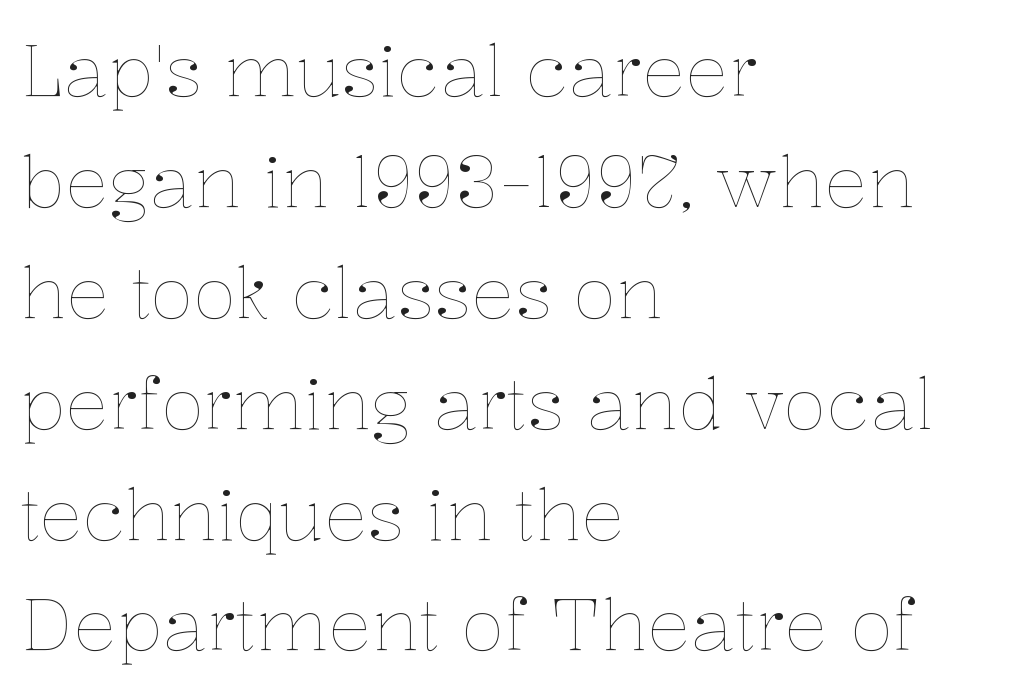
{"italic": "no", "bold": "no", "weight": "thin", "width": "normal", "stroke_contrast": "low", "x_height": "medium", "monospaced": "no", "underline": "no", "align": "left", "line_spacing": "normal", "line_spacing_ratio": 1.54, "letter_spacing": "normal", "letter_spacing_em": 0.0, "glyph_px": 72}
